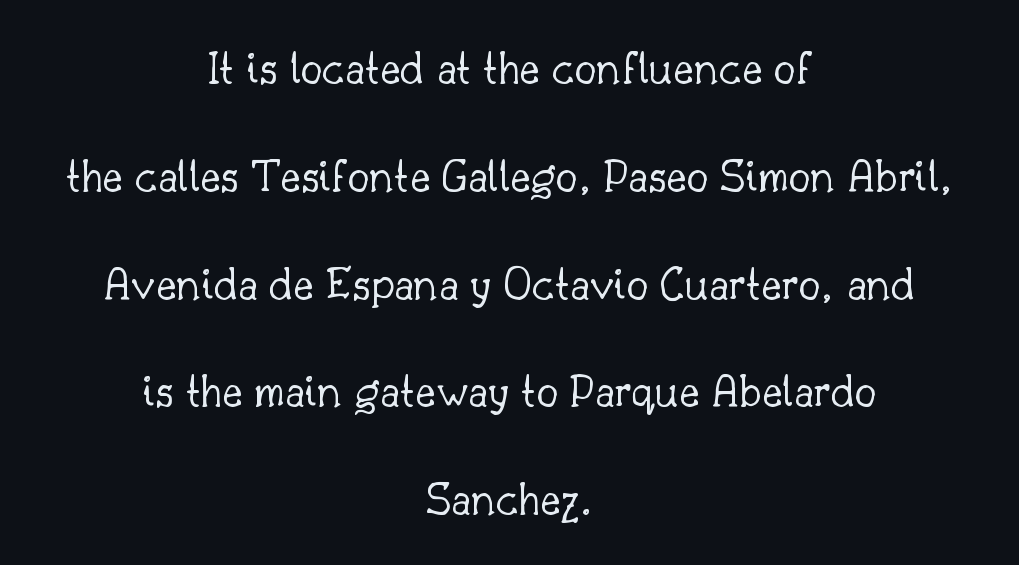
{"italic": "no", "bold": "no", "weight": "light", "width": "normal", "stroke_contrast": "low", "x_height": "small", "monospaced": "no", "underline": "no", "align": "center", "line_spacing": "loose", "line_spacing_ratio": 2.2, "letter_spacing": "normal", "letter_spacing_em": 0.0, "glyph_px": 49}
